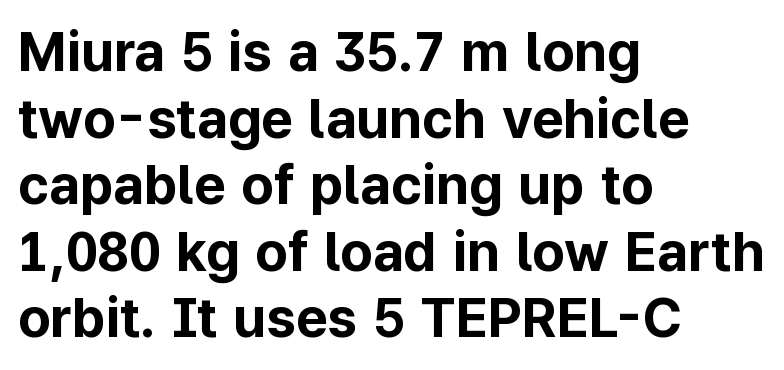
The image shows 55 px bold sans-serif type, upright; set left-aligned, line spacing 1.21x, normal letter spacing, not underlined; low stroke contrast and a medium x-height.
